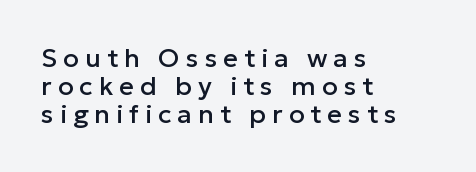
Here the glyphs are tracked loosely, breaking word shapes into spaced letters. Quick note: interline space is minimal. These lines are set flush left with a ragged right edge. A clean baseline with only descenders dipping below it.
